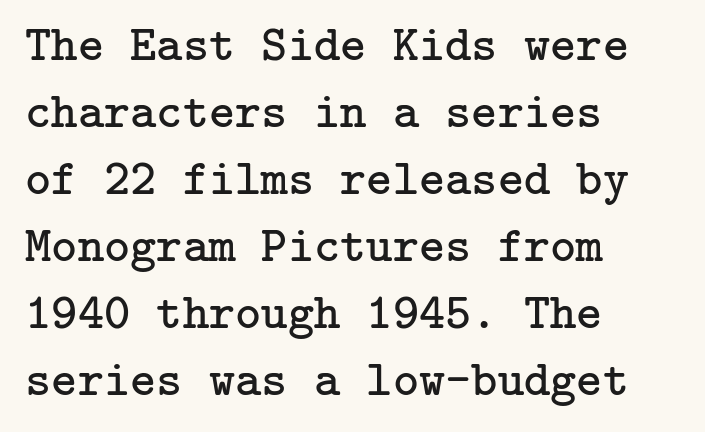
Q: Is the text bold? A: No.
Q: Is the text italic (slanted)? A: No, it is upright.
Q: Is the typeface a serif or a sans-serif typeface? A: Serif.
Q: Is the text underlined? A: No.
Q: How is the paragraph aligned? A: Left-aligned.
Q: Is the spacing between letters normal or unusually wide? A: Normal.
Q: Is the spacing between lines tight, normal or loose? A: Normal.
Q: Width (condensed, normal, or wide)? A: Normal.
Q: Stroke contrast? A: Low.
Q: x-height? A: Medium.
